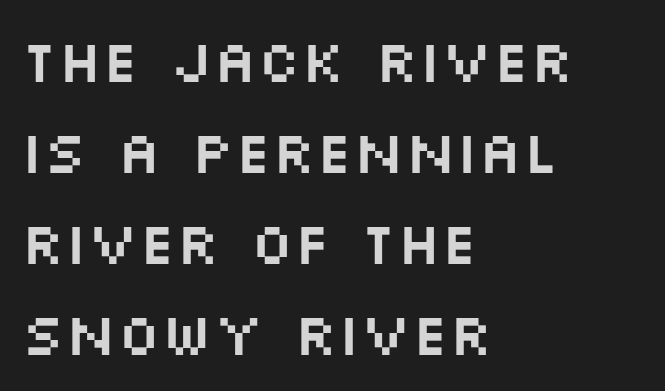
Q: Is the text italic (slanted)? A: No, it is upright.
Q: Is the typeface a serif or a sans-serif typeface? A: Sans-serif.
Q: Is the text underlined? A: No.
Q: How is the paragraph aligned? A: Left-aligned.
Q: Is the spacing between letters normal or unusually wide? A: Normal.
Q: Is the spacing between lines tight, normal or loose? A: Normal.
Q: Width (condensed, normal, or wide)? A: Wide.
Q: Stroke contrast? A: Medium.
Q: x-height? A: Large.
Q: Monospaced? A: No.
